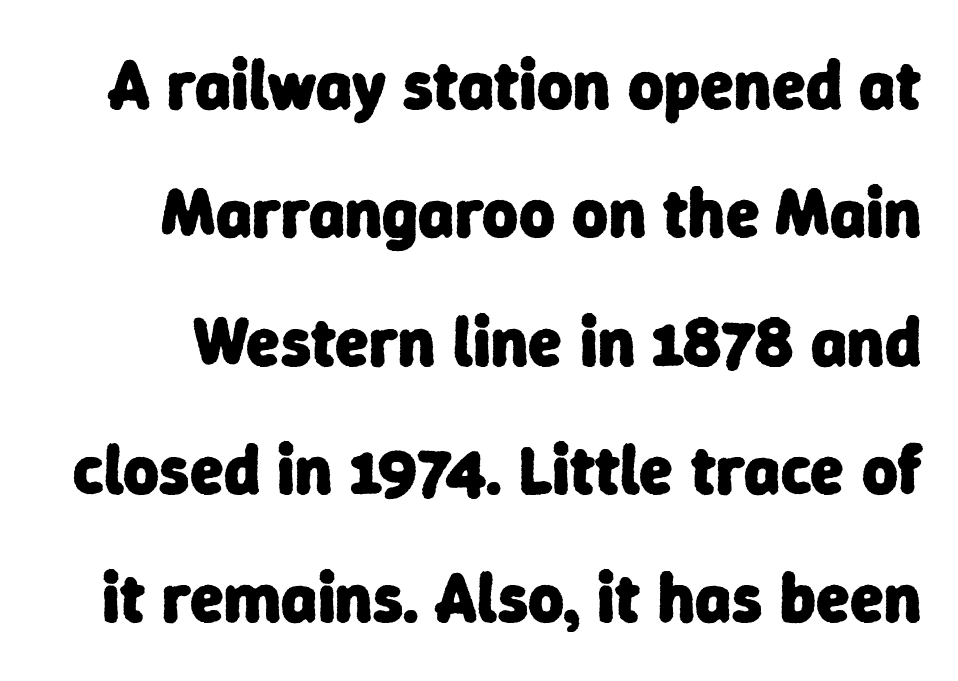
{"serif": "no", "bold": "yes", "weight": "heavy", "width": "normal", "stroke_contrast": "low", "x_height": "medium", "monospaced": "no", "underline": "no", "line_spacing_ratio": 1.86, "letter_spacing": "normal", "letter_spacing_em": 0.0, "glyph_px": 69}
